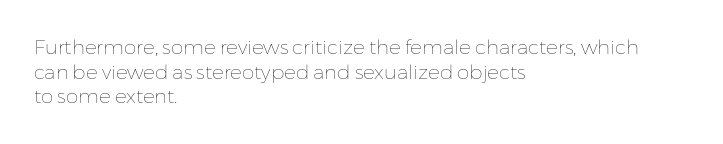
The image shows 20 px text type, upright; set left-aligned, line spacing 1.23x, normal letter spacing, not underlined.
